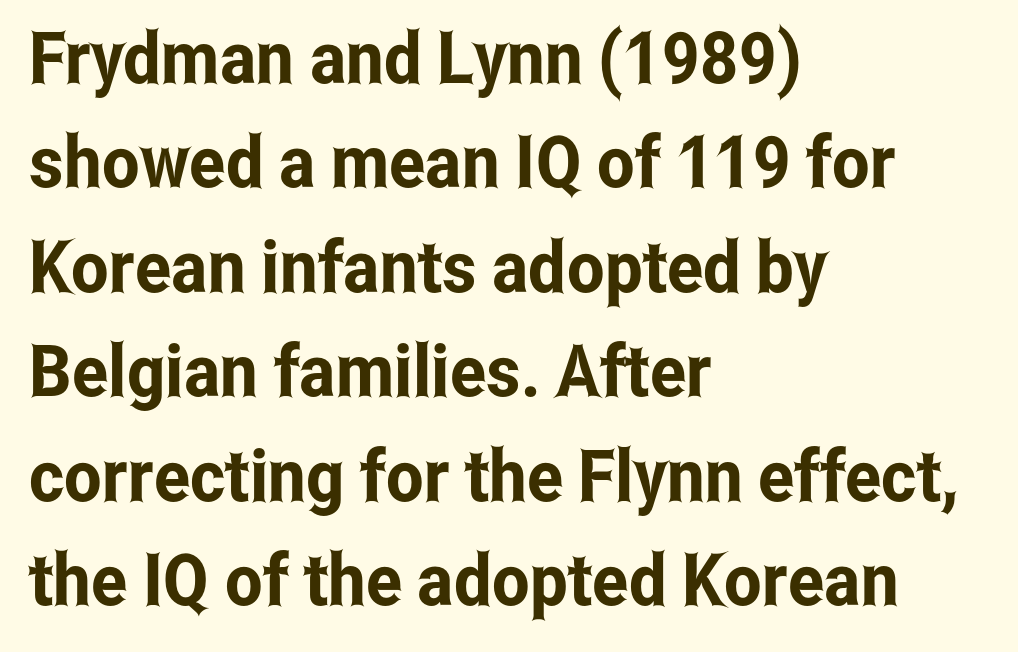
Q: Is the text italic (slanted)? A: No, it is upright.
Q: Is the typeface a serif or a sans-serif typeface? A: Sans-serif.
Q: Is the text underlined? A: No.
Q: How is the paragraph aligned? A: Left-aligned.
Q: Is the spacing between letters normal or unusually wide? A: Normal.
Q: Is the spacing between lines tight, normal or loose? A: Normal.
Q: Width (condensed, normal, or wide)? A: Condensed.
Q: Stroke contrast? A: Low.
Q: x-height? A: Medium.
Q: Monospaced? A: No.
